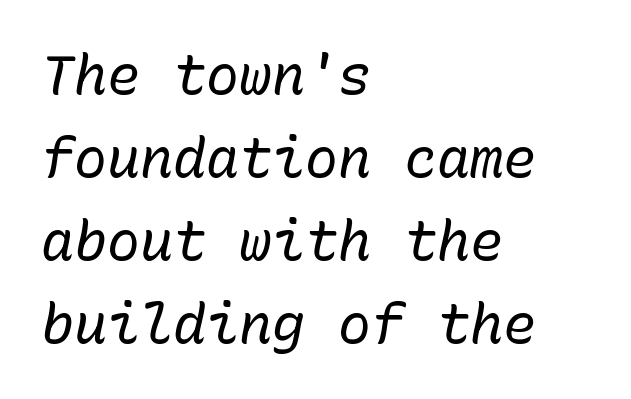
Q: Is the text bold? A: No.
Q: Is the text italic (slanted)? A: Yes, it leans right by about 10 degrees.
Q: Is the text underlined? A: No.
Q: How is the paragraph aligned? A: Left-aligned.
Q: Is the spacing between letters normal or unusually wide? A: Normal.
Q: Is the spacing between lines tight, normal or loose? A: Normal.
Q: Width (condensed, normal, or wide)? A: Normal.
Q: Stroke contrast? A: Low.
Q: x-height? A: Medium.
Q: Monospaced? A: Yes.
